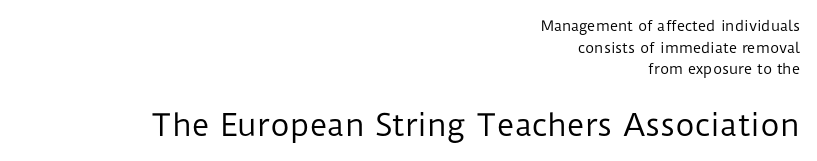
Check the space under the baseline: it is left empty. Typographically, this falls in the sans-serif category. Here the glyphs are tracked normally, forming tight word shapes. This sample uses an upright cut, with every glyph sitting square on the baseline. Typesetter's note — lower block bumped up in size, upper block left smaller.
